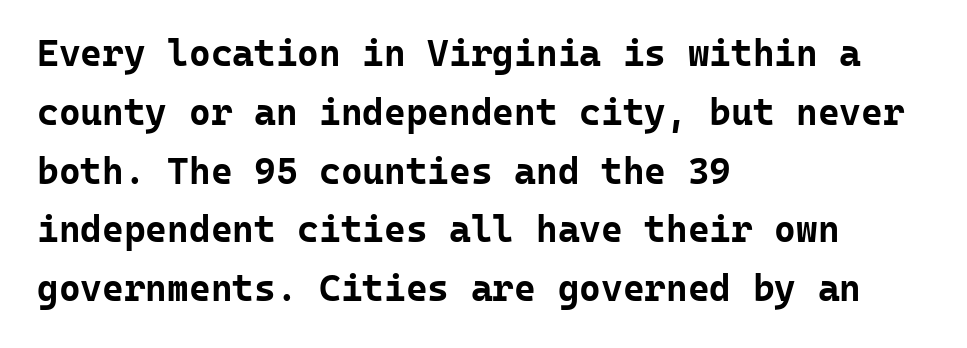
Q: Is the text bold? A: Yes.
Q: Is the text italic (slanted)? A: No, it is upright.
Q: Is the typeface a serif or a sans-serif typeface? A: Sans-serif.
Q: Is the text underlined? A: No.
Q: How is the paragraph aligned? A: Left-aligned.
Q: Is the spacing between letters normal or unusually wide? A: Normal.
Q: Is the spacing between lines tight, normal or loose? A: Normal.
Q: Width (condensed, normal, or wide)? A: Normal.
Q: Stroke contrast? A: Low.
Q: x-height? A: Medium.
Q: Monospaced? A: Yes.
